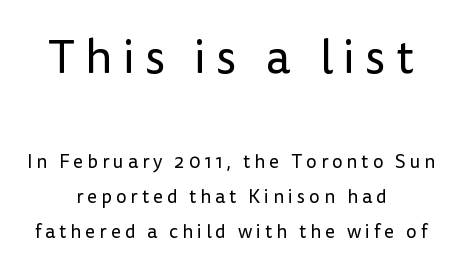
The lettering holds an erect, upright posture throughout. Where is the straight margin? There isn't one; the lines are centered. Type style note: lacks serifs. Two sizes are in play, and the larger belongs to the first block. Quick note: underline off.
